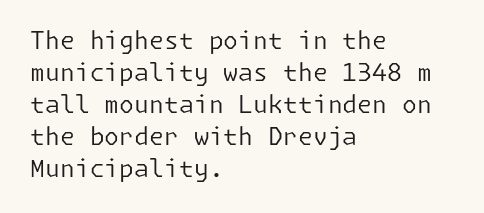
A bare baseline throughout the passage. Does the lettering tilt? It doesn't — this is upright. Leftover space on each line is placed entirely after the last word. Regarding leading, the lines here are spaced in the standard way. Inter-character spacing is left at the font's built-in metrics. Compared with a typical body face, this is equally light or lighter still.
